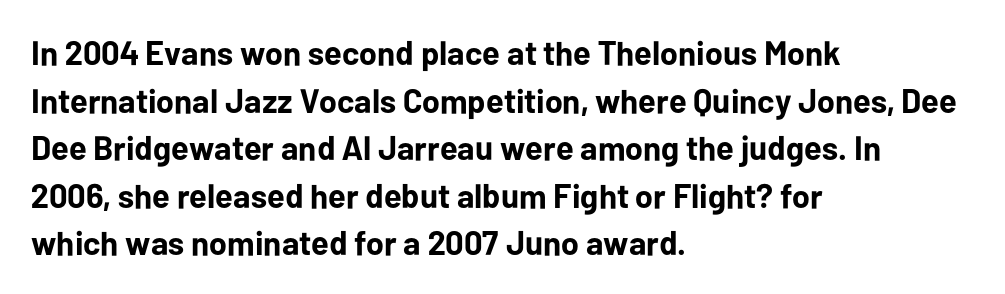
The image shows 34 px bold sans-serif type, upright; set left-aligned, normal line spacing (1.4x), normal letter spacing, not underlined; low stroke contrast and a medium x-height.
